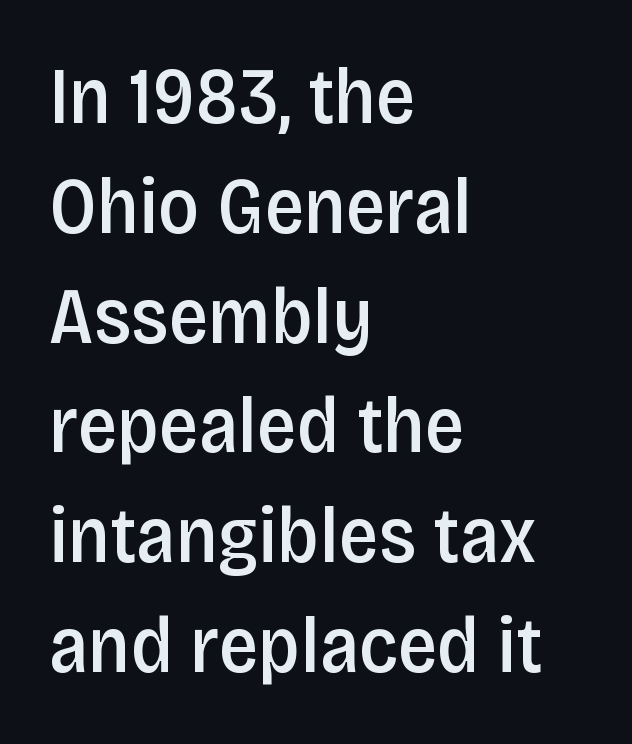
This sample uses plain, unmodified letter spacing. The letters advance in unequal steps, a hallmark of proportional type. The typeface chosen for these lines omits serifs. Whoever set this chose a conventional vertical rhythm. Check the space under the baseline: it is left empty. Summary of weight: moderately heavy, a semibold.
